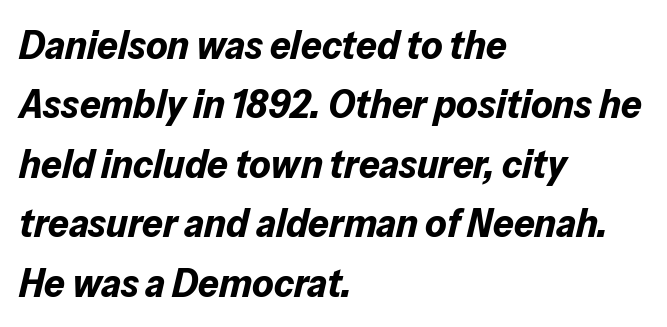
Q: Is the text bold? A: Yes.
Q: Is the text italic (slanted)? A: Yes, it leans right by about 13 degrees.
Q: Is the text underlined? A: No.
Q: How is the paragraph aligned? A: Left-aligned.
Q: Is the spacing between letters normal or unusually wide? A: Normal.
Q: Is the spacing between lines tight, normal or loose? A: Normal.
Q: Width (condensed, normal, or wide)? A: Normal.
Q: Stroke contrast? A: Low.
Q: x-height? A: Medium.
Q: Monospaced? A: No.
